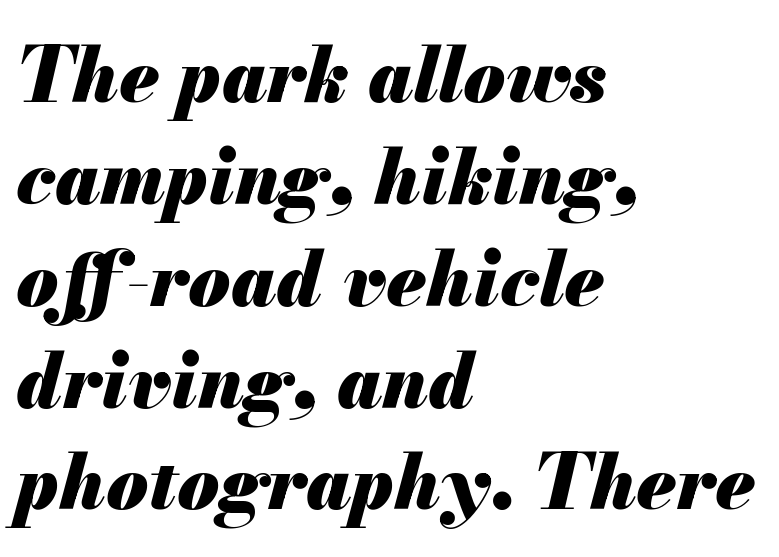
Q: Is the text bold? A: Yes.
Q: Is the text italic (slanted)? A: Yes, it leans right by about 13 degrees.
Q: Is the text underlined? A: No.
Q: How is the paragraph aligned? A: Left-aligned.
Q: Is the spacing between letters normal or unusually wide? A: Normal.
Q: Is the spacing between lines tight, normal or loose? A: Normal.
Q: Width (condensed, normal, or wide)? A: Normal.
Q: Stroke contrast? A: Medium.
Q: x-height? A: Small.
Q: Monospaced? A: No.
